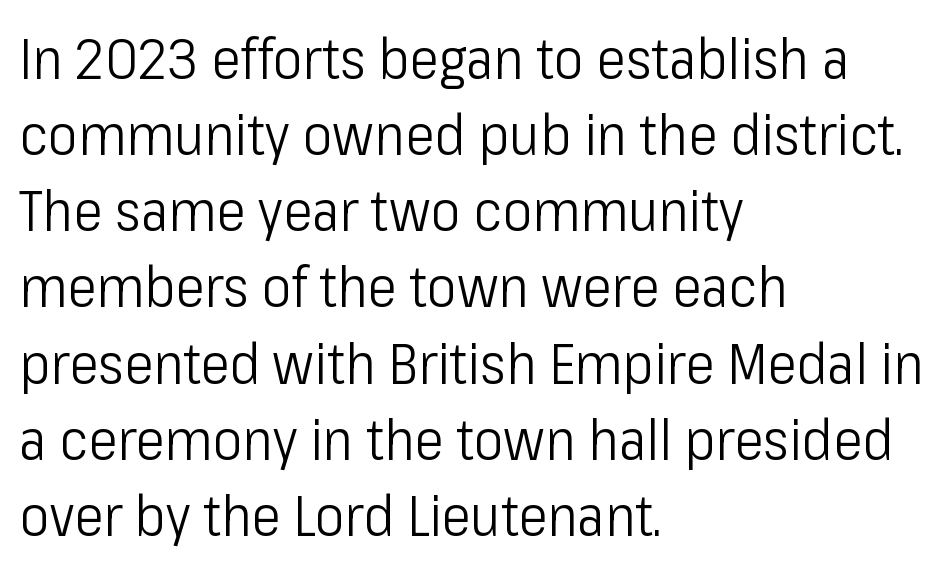
Layout note: lines flush left. Observe the absence of serifs on each vertical stroke in this sample. The characters are drawn with everyday or finer stroke widths. The space directly below the letters is spotless. Style check: upright.
